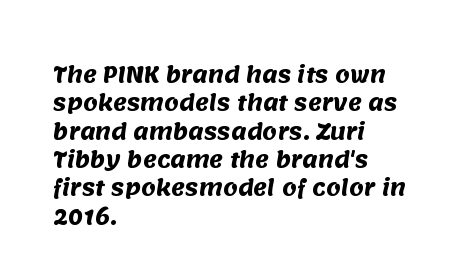
Q: Is the text bold? A: Yes.
Q: Is the text underlined? A: No.
Q: How is the paragraph aligned? A: Left-aligned.
Q: Is the spacing between letters normal or unusually wide? A: Normal.
Q: Is the spacing between lines tight, normal or loose? A: Normal.
